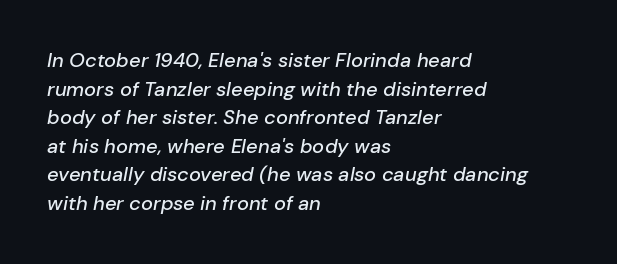
Q: Is the text italic (slanted)? A: Yes, it leans right by about 10 degrees.
Q: Is the text underlined? A: No.
Q: How is the paragraph aligned? A: Left-aligned.
Q: Is the spacing between letters normal or unusually wide? A: Normal.
Q: Is the spacing between lines tight, normal or loose? A: Normal.
